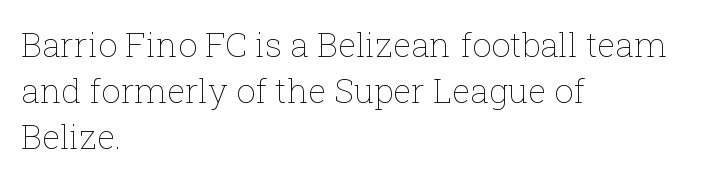
Heaviness? Minimal to ordinary, like unemphasized prose. The strip under each line holds only bare page. The axis of the letterforms is exactly vertical. The rendering anchors every line to the left-hand side.
